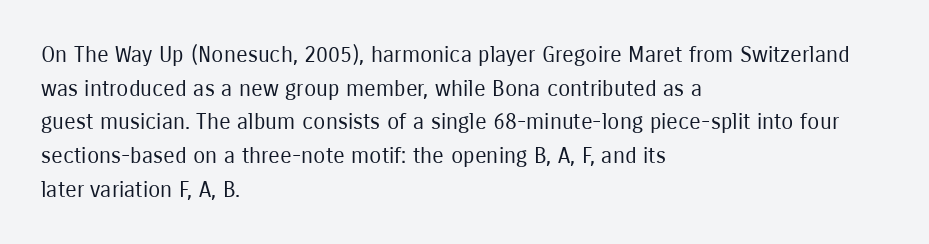
Unbolded letterforms with no extra heft. The letterforms sit shoulder to shoulder at normal distance. Line spacing here is normal. Glance below the letters and you will spot only blank space. Visually the block forms a straight wall on the left and a jagged coastline on the right.
